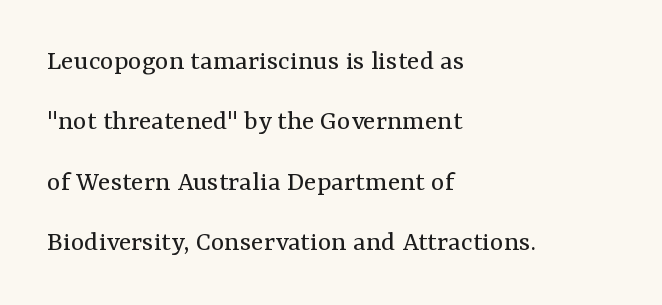
The lines are spread far apart with generous leading. The face used here is proportionally spaced, like ordinary book or web type. Spacing between characters is what you'd get straight out of the box. The passage shown is typeset with a serif family. Underline: absent. Weight: not bold — regular or lighter.
